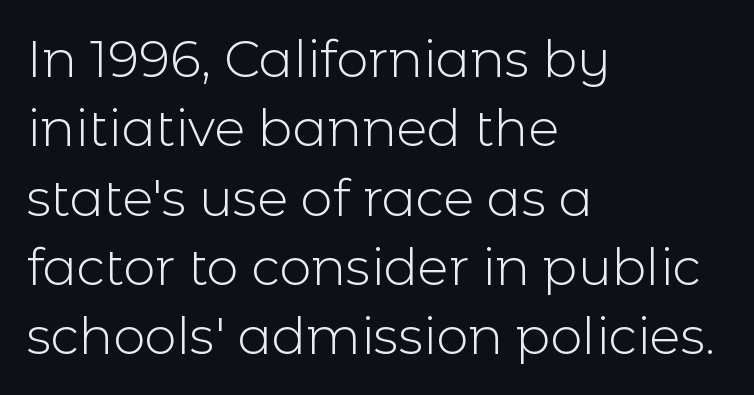
Q: Is the text bold? A: No.
Q: Is the text italic (slanted)? A: No, it is upright.
Q: Is the typeface a serif or a sans-serif typeface? A: Sans-serif.
Q: Is the text underlined? A: No.
Q: How is the paragraph aligned? A: Left-aligned.
Q: Is the spacing between letters normal or unusually wide? A: Normal.
Q: Is the spacing between lines tight, normal or loose? A: Normal.
Q: Width (condensed, normal, or wide)? A: Normal.
Q: x-height? A: Medium.
Q: Monospaced? A: No.
